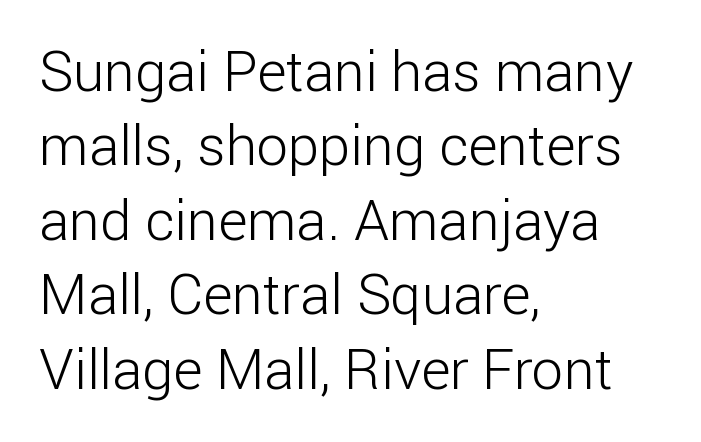
Horizontal alignment here is leftward, the default for most running prose. Compared with typical body copy, the letter spacing here is the same. Does the type have serifs? No, each stem ends abruptly. Note the varied advance widths — an 'i' is clearly narrower than an 'm'. The vertical gap from one line to the next is medium.
